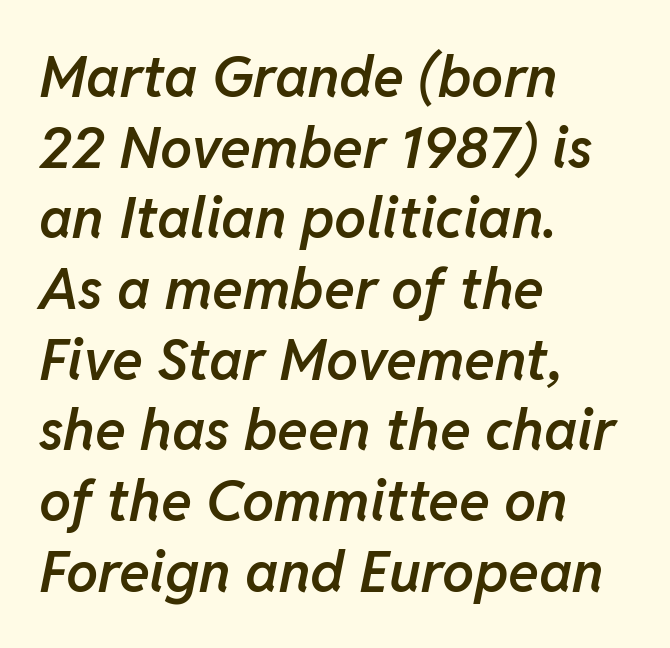
Compared with an ordinary text face, these strokes are moderately heavier — a semibold. The passage shown leans; its letterforms are oblique. You could not count columns in this text — the font is proportionally spaced. There is no visible air inserted between adjacent glyphs.
